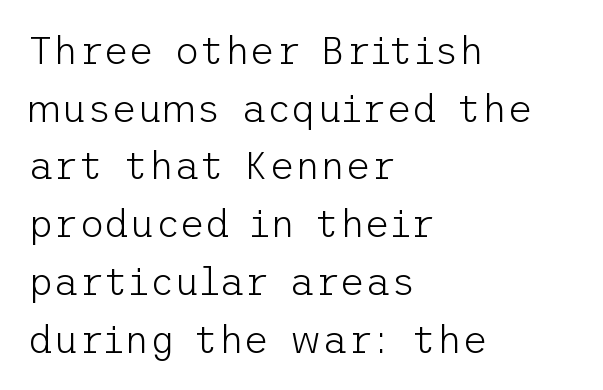
The image shows 39 px light sans-serif type, upright; set left-aligned, normal line spacing (1.48x), normal letter spacing, not underlined; low stroke contrast and a medium x-height.
